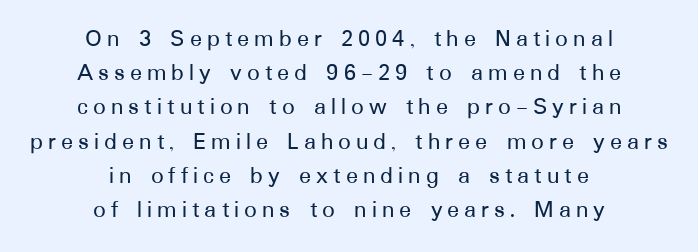
The specimen omits any rule beneath the text block's lines. These lines have a slow, spaced-out rhythm from letter to letter. These lines were composed using upright roman letters. The line-height multiplier appears to be the usual default.
